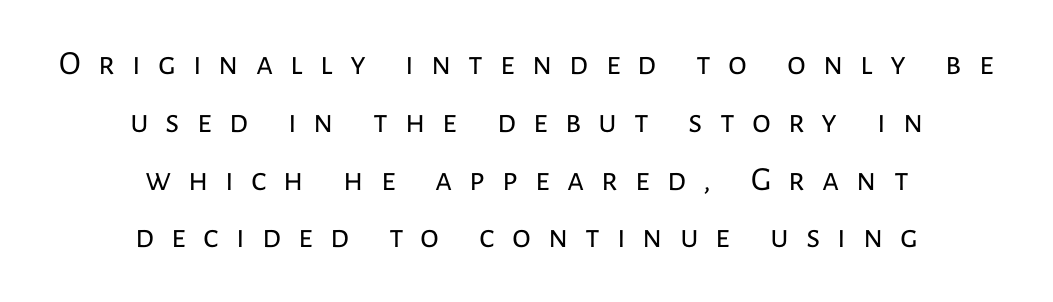
This sample uses a sans-serif face. Characters remain perfectly vertical along every line. Vertically, the passage feels balanced, rows spaced as you'd expect. Inter-character spacing is expanded well beyond the font's built-in metrics. Decoration check: the copy has no underline. Stems here are at most as thick as an everyday book face.
